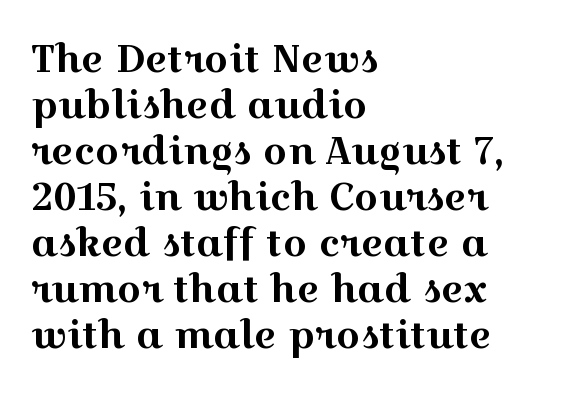
Q: Is the text italic (slanted)? A: No, it is upright.
Q: Is the typeface a serif or a sans-serif typeface? A: Serif.
Q: Is the text underlined? A: No.
Q: How is the paragraph aligned? A: Left-aligned.
Q: Is the spacing between letters normal or unusually wide? A: Normal.
Q: Width (condensed, normal, or wide)? A: Wide.
Q: x-height? A: Medium.
Q: Monospaced? A: No.
